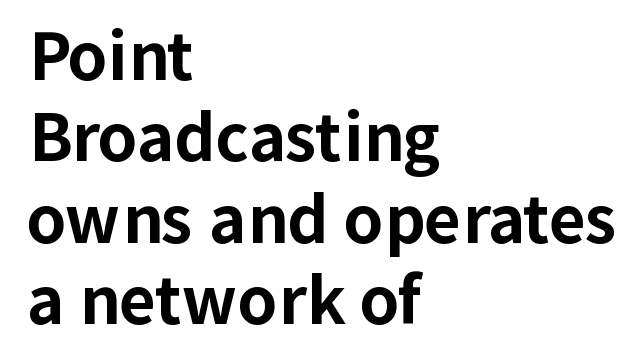
The font is running at its bold setting. In CSS terms this would be text-align: left. Letter spacing: default. Decoration check: the copy has no underline. Type style note: lacks serifs.
